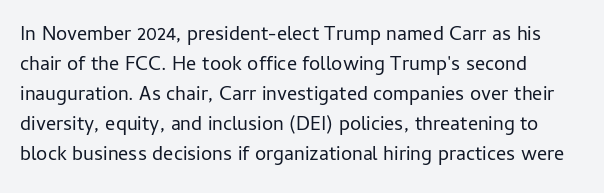
The image shows 20 px text type, upright; set left-aligned, normal line spacing (1.5x), normal letter spacing, not underlined.
